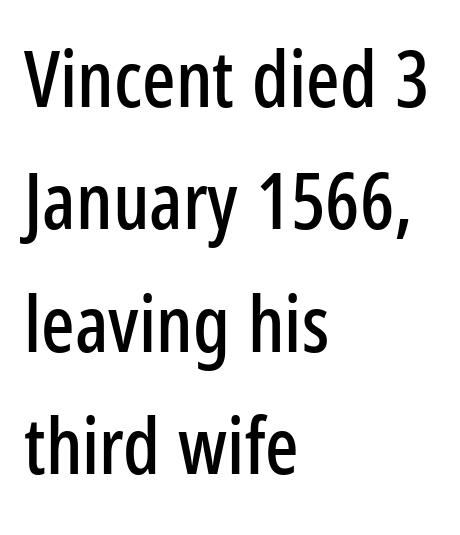
Q: Is the text italic (slanted)? A: No, it is upright.
Q: Is the typeface a serif or a sans-serif typeface? A: Sans-serif.
Q: Is the text underlined? A: No.
Q: How is the paragraph aligned? A: Left-aligned.
Q: Is the spacing between letters normal or unusually wide? A: Normal.
Q: Is the spacing between lines tight, normal or loose? A: Normal.
Q: Width (condensed, normal, or wide)? A: Condensed.
Q: Stroke contrast? A: Low.
Q: x-height? A: Medium.
Q: Monospaced? A: No.
